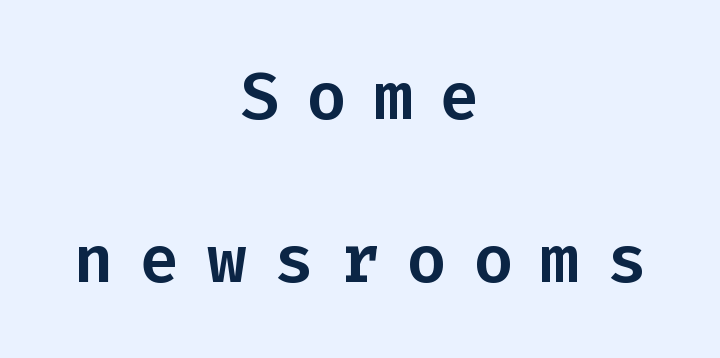
The image shows 66 px sans-serif type, upright, monospaced; set centered, loose line spacing (2.47x), unusually wide letter spacing (+0.41 em), not underlined; low stroke contrast and a medium x-height.
